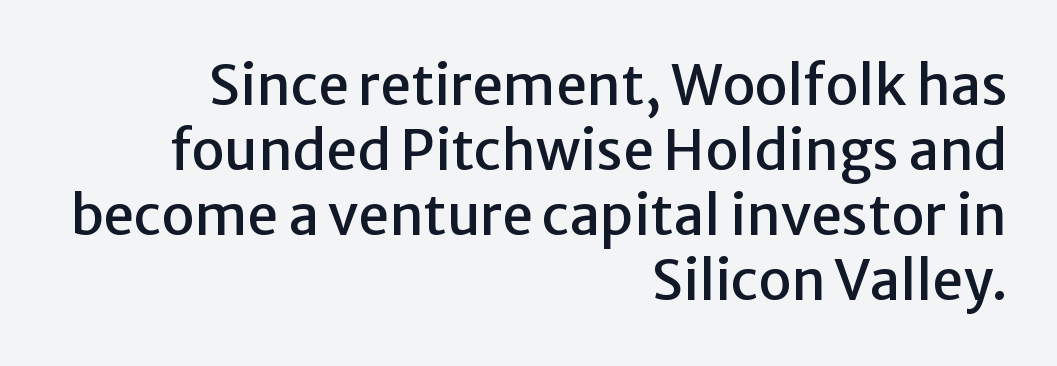
The image shows 55 px sans-serif type, upright; set right-aligned, line spacing 1.18x, normal letter spacing, not underlined; low stroke contrast and a medium x-height.
